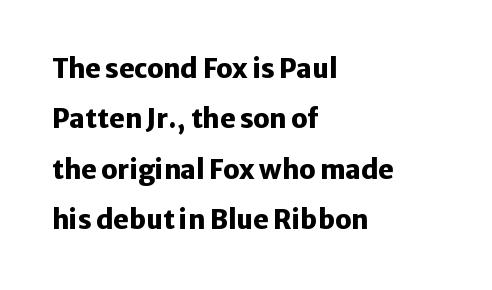
Q: Is the text bold? A: Yes.
Q: Is the text italic (slanted)? A: No, it is upright.
Q: Is the text underlined? A: No.
Q: How is the paragraph aligned? A: Left-aligned.
Q: Is the spacing between letters normal or unusually wide? A: Normal.
Q: Is the spacing between lines tight, normal or loose? A: Loose.
